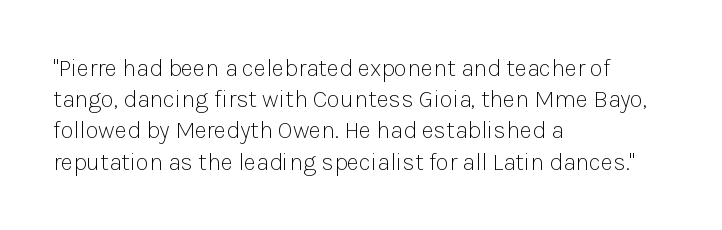
Q: Is the text bold? A: No.
Q: Is the text italic (slanted)? A: No, it is upright.
Q: Is the text underlined? A: No.
Q: How is the paragraph aligned? A: Left-aligned.
Q: Is the spacing between letters normal or unusually wide? A: Normal.
Q: Is the spacing between lines tight, normal or loose? A: Normal.
